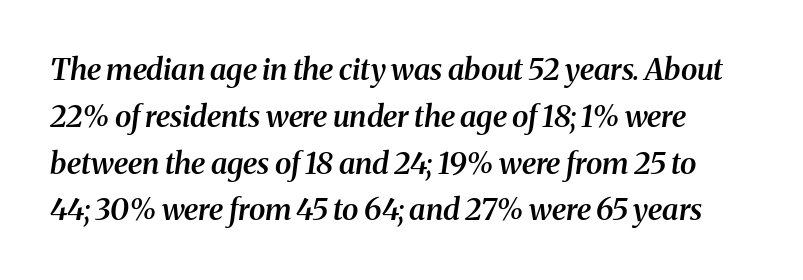
Q: Is the text bold? A: Semi-bold.
Q: Is the text italic (slanted)? A: Yes, it leans right by about 8 degrees.
Q: Is the typeface a serif or a sans-serif typeface? A: Serif.
Q: Is the text underlined? A: No.
Q: Is the spacing between letters normal or unusually wide? A: Normal.
Q: Is the spacing between lines tight, normal or loose? A: Normal.
Q: Width (condensed, normal, or wide)? A: Normal.
Q: Stroke contrast? A: Medium.
Q: x-height? A: Medium.
Q: Monospaced? A: No.
